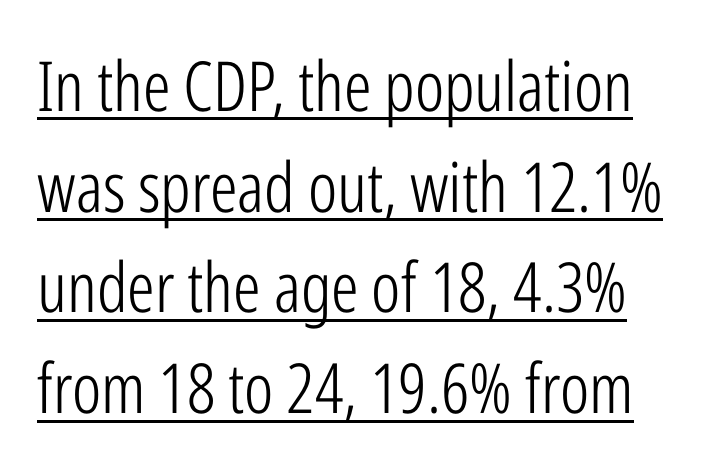
The image shows 69 px light, condensed sans-serif type, upright; set normal line spacing (1.46x), normal letter spacing, underlined; low stroke contrast and a medium x-height.
